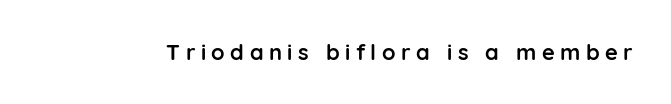
Q: Is the text bold? A: Yes.
Q: Is the text italic (slanted)? A: No, it is upright.
Q: Is the text underlined? A: No.
Q: Is the spacing between letters normal or unusually wide? A: Unusually wide.
